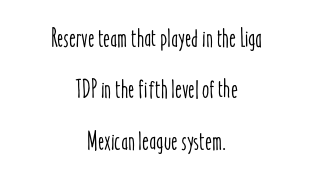
The image shows 26 px text type, upright; set centered, loose line spacing (1.98x), normal letter spacing, not underlined.
